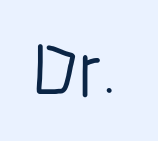
The image shows 74 px condensed sans-serif type, upright; set normal letter spacing, not underlined; low stroke contrast and a medium x-height.
